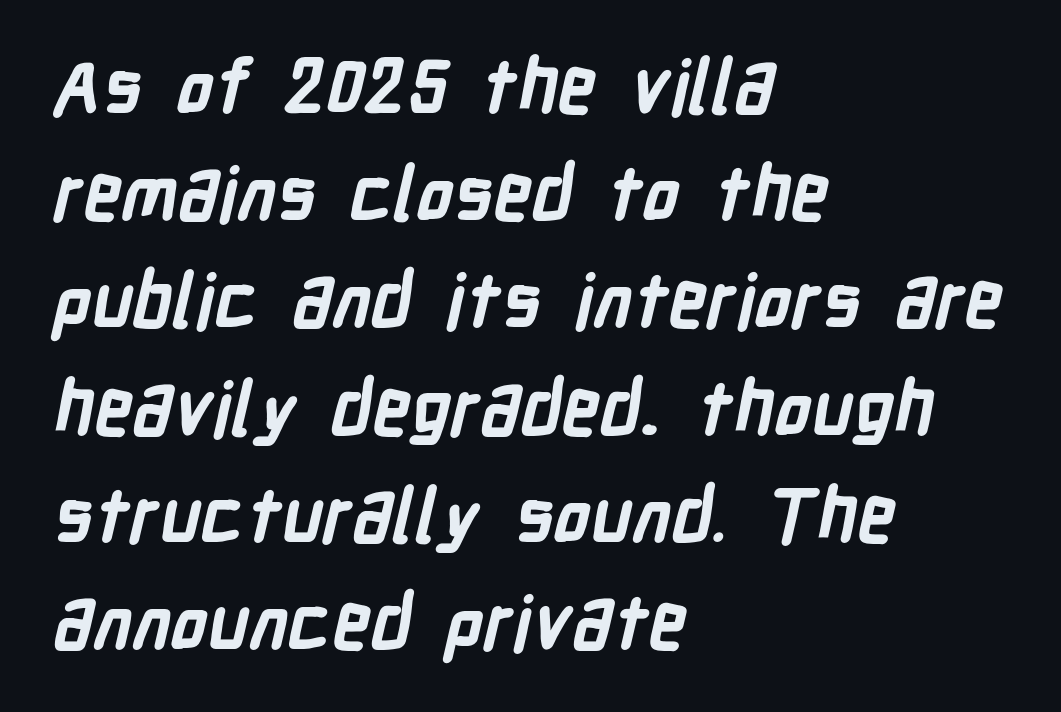
{"serif": "no", "bold": "yes", "weight": "bold", "width": "condensed", "stroke_contrast": "low", "x_height": "medium", "monospaced": "no", "underline": "no", "align": "left", "line_spacing": "normal", "line_spacing_ratio": 1.43, "letter_spacing": "normal", "letter_spacing_em": 0.0, "glyph_px": 75}
